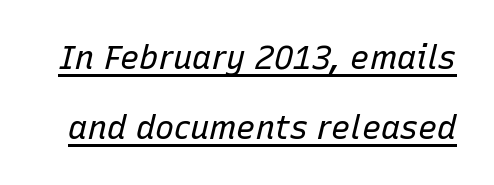
The image shows 32 px regular-weight type, italic (leaning right); set loose line spacing (2.18x), normal letter spacing, underlined; low stroke contrast and a medium x-height.
